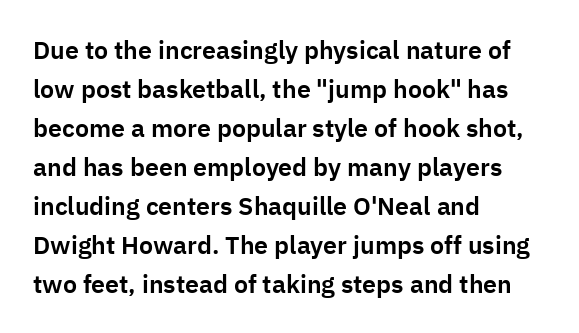
The horizontal fit of the characters is conventional and even. The passage shown stacks its lines at a standard gap. The letters stand straight up with perfectly vertical stems. Descender tails drop into unmarked territory. Is the block centered? No — it sits flush against the left margin.
